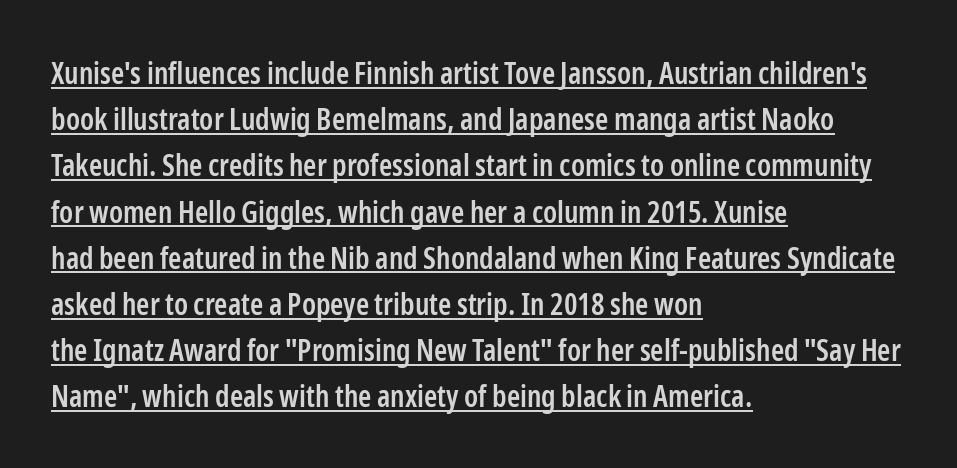
Q: Is the text bold? A: Semi-bold.
Q: Is the text italic (slanted)? A: No, it is upright.
Q: Is the typeface a serif or a sans-serif typeface? A: Sans-serif.
Q: Is the text underlined? A: Yes.
Q: How is the paragraph aligned? A: Left-aligned.
Q: Is the spacing between letters normal or unusually wide? A: Normal.
Q: Is the spacing between lines tight, normal or loose? A: Normal.
Q: Width (condensed, normal, or wide)? A: Condensed.
Q: Stroke contrast? A: Low.
Q: x-height? A: Medium.
Q: Monospaced? A: No.
